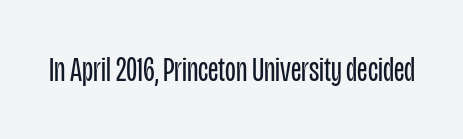
{"serif": "no", "italic": "no", "bold": "no", "weight": "regular", "width": "condensed", "stroke_contrast": "low", "x_height": "large", "monospaced": "no", "underline": "no", "letter_spacing": "normal", "letter_spacing_em": 0.0, "glyph_px": 35}
